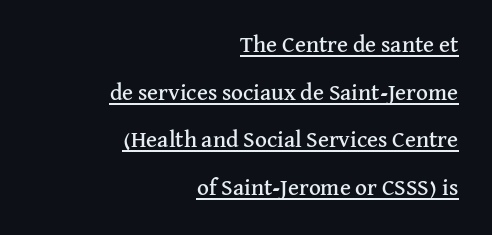
The image shows 23 px text type, upright; set right-aligned, loose line spacing (2.07x), normal letter spacing, underlined.
